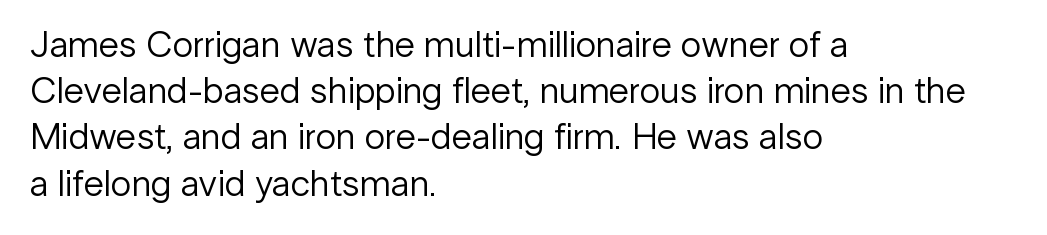
The image shows 37 px regular-weight sans-serif type, upright; set left-aligned, normal line spacing (1.25x), normal letter spacing, not underlined; low stroke contrast and a medium x-height.
